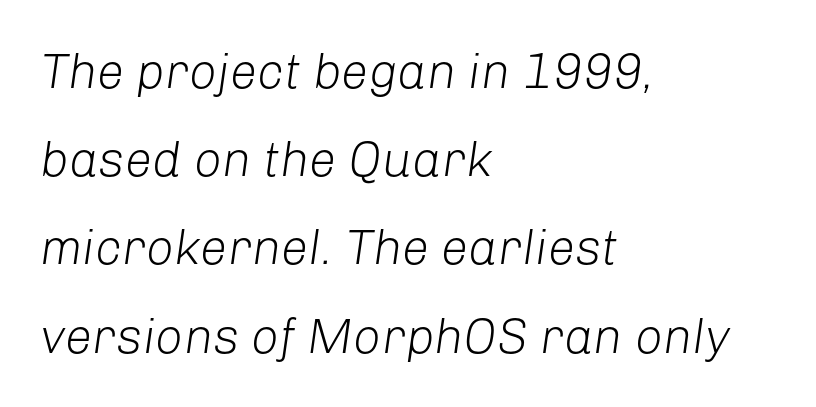
Rule under the text: the space is simply empty. Where is the straight margin? On the left. Is the letter spacing exaggerated? No — it looks like the ordinary default. Slant detected: the letters are inclined. Think of a printed novel: that variable character pitch is what you see here. No letter is thick-stroked: the sample isn't bold.
